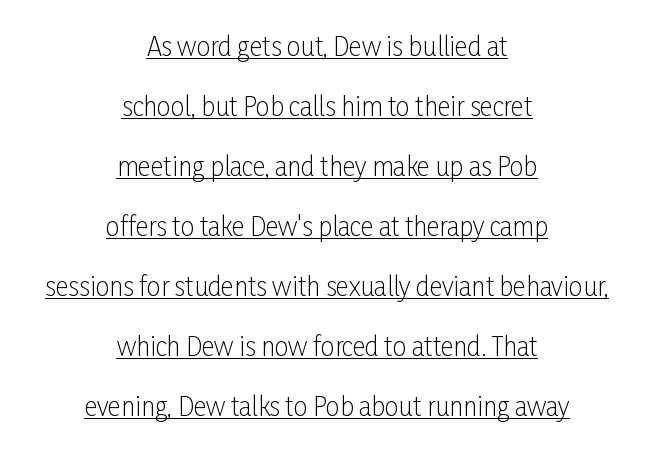
The image shows 25 px text type, upright; set centered, loose line spacing (2.4x), normal letter spacing, underlined.
